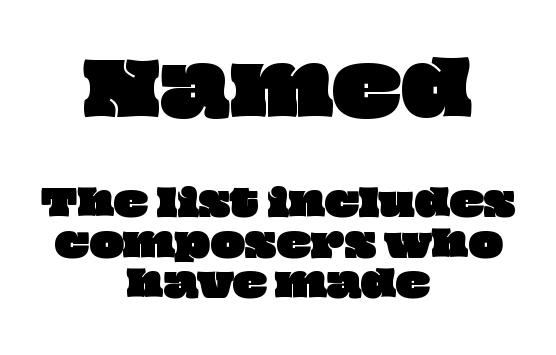
The image shows 72 px wide type; set centered, tight line spacing (1.13x), normal letter spacing, not underlined; the first (top) block is 2.0x larger; low stroke contrast and a large x-height.
